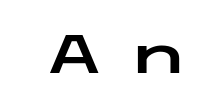
Q: Is the text italic (slanted)? A: No, it is upright.
Q: Is the typeface a serif or a sans-serif typeface? A: Sans-serif.
Q: Is the text underlined? A: No.
Q: Is the spacing between letters normal or unusually wide? A: Unusually wide.
Q: Width (condensed, normal, or wide)? A: Wide.
Q: Stroke contrast? A: Low.
Q: x-height? A: Medium.
